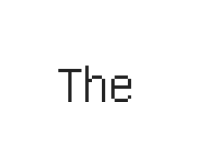
No italicization has been applied; the sample stays upright. How are the letters spaced? Ordinarily, with no added tracking. The area under the type is left untouched. Letterform terminals end flat and unadorned throughout the passage.
